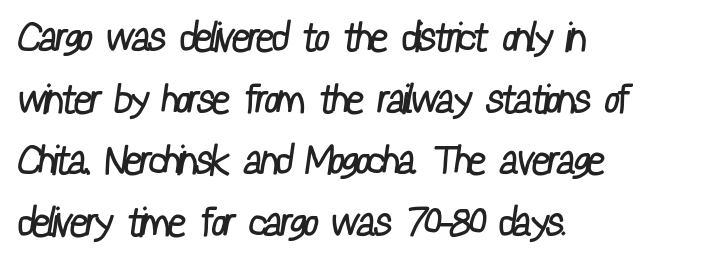
Q: Is the text bold? A: No.
Q: Is the typeface a serif or a sans-serif typeface? A: Sans-serif.
Q: Is the text underlined? A: No.
Q: How is the paragraph aligned? A: Left-aligned.
Q: Is the spacing between letters normal or unusually wide? A: Normal.
Q: Is the spacing between lines tight, normal or loose? A: Normal.
Q: Width (condensed, normal, or wide)? A: Condensed.
Q: Stroke contrast? A: Low.
Q: x-height? A: Medium.
Q: Monospaced? A: No.
